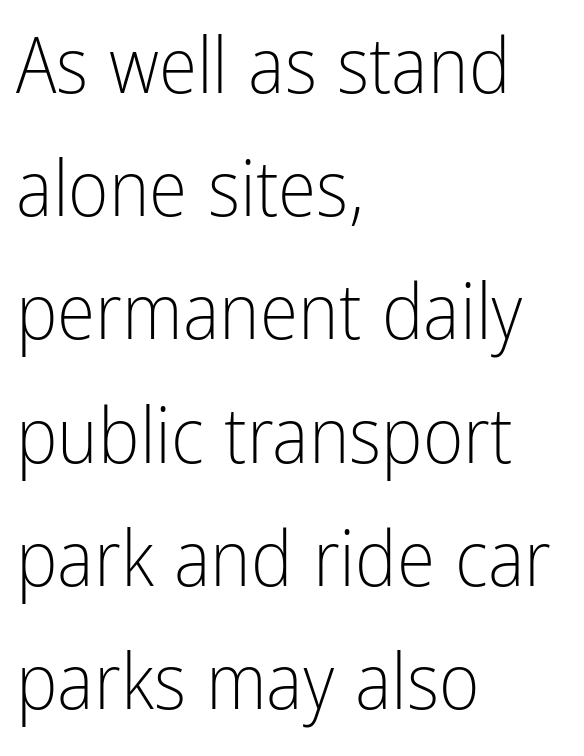
{"serif": "no", "italic": "no", "bold": "no", "weight": "light", "width": "condensed", "stroke_contrast": "low", "x_height": "medium", "monospaced": "no", "underline": "no", "align": "left", "line_spacing": "normal", "line_spacing_ratio": 1.58, "letter_spacing": "normal", "letter_spacing_em": 0.0, "glyph_px": 78}
